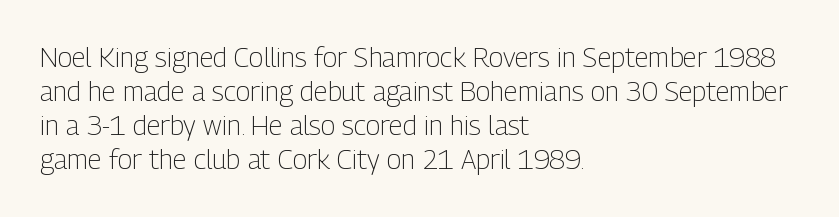
The image shows 27 px text type, upright; set left-aligned, normal line spacing (1.26x), normal letter spacing, not underlined.
